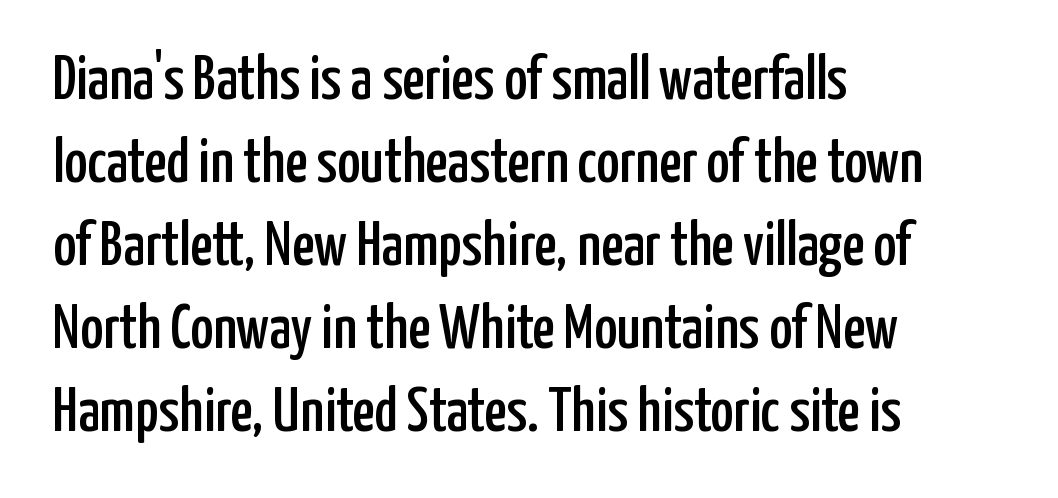
{"serif": "no", "italic": "no", "width": "condensed", "stroke_contrast": "low", "x_height": "medium", "monospaced": "no", "underline": "no", "align": "left", "line_spacing": "normal", "line_spacing_ratio": 1.34, "letter_spacing": "normal", "letter_spacing_em": 0.0, "glyph_px": 62}
